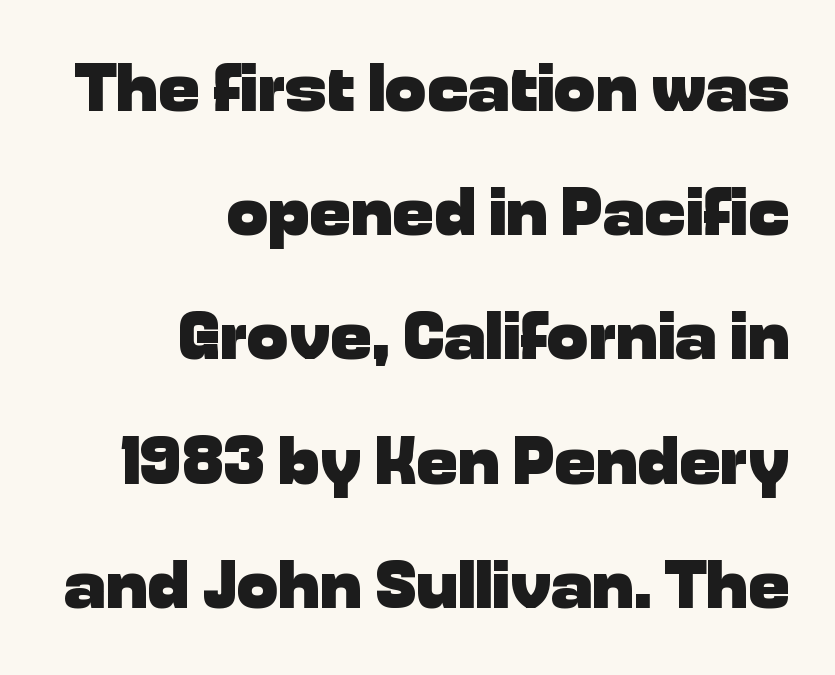
The image shows 69 px heavy sans-serif type, upright; set right-aligned, line spacing 1.8x, normal letter spacing, not underlined; low stroke contrast and a medium x-height.
